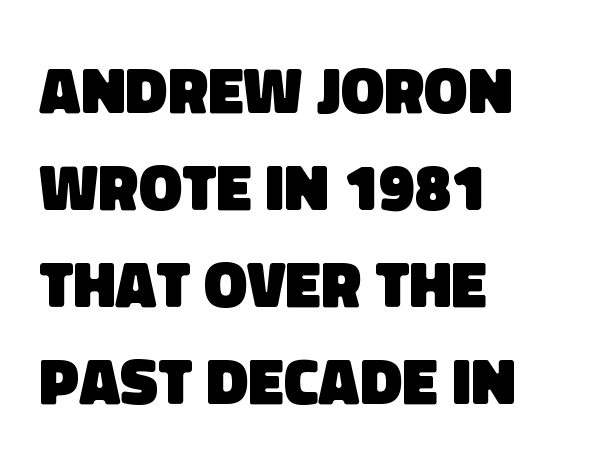
Nobody drew a line under any word here. The lines sit at an ordinary, default distance from one another. Characters follow at the spacing the type designer built in. Varying glyph widths throughout — classic text-font behaviour.
